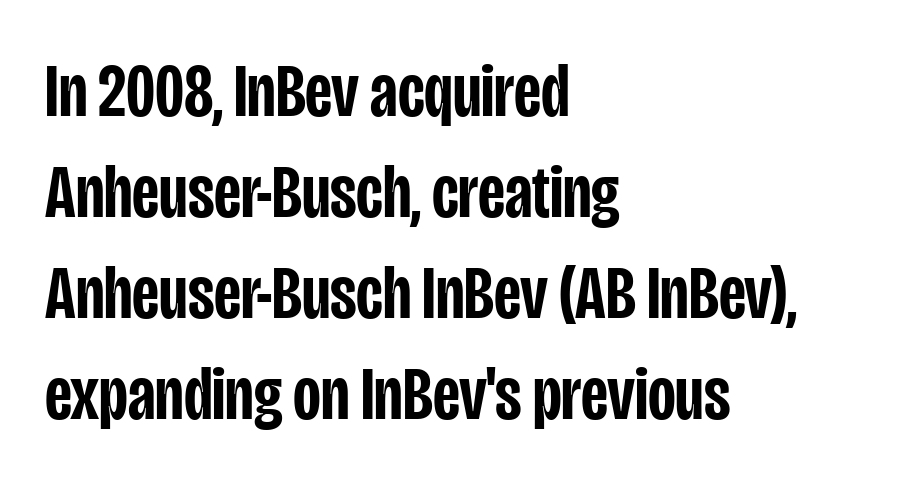
The image shows 76 px semibold, condensed sans-serif type, upright; set left-aligned, normal line spacing (1.33x), normal letter spacing, not underlined; low stroke contrast and a large x-height.
